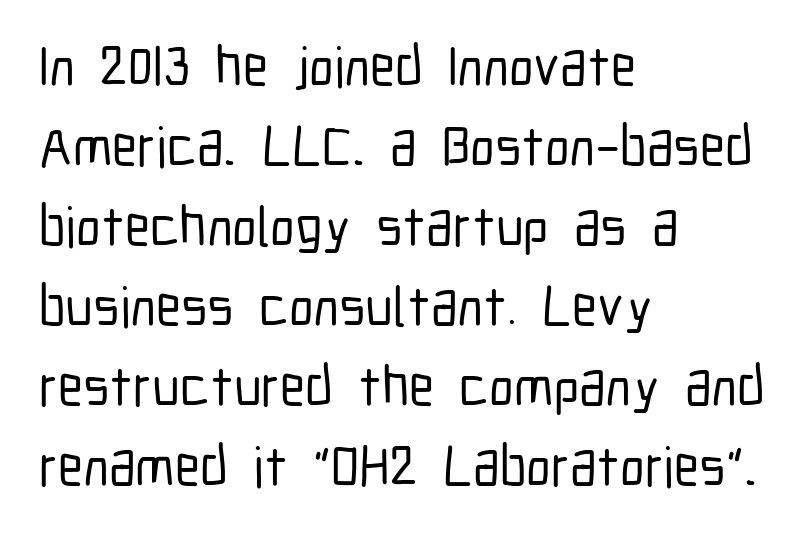
The image shows 56 px condensed sans-serif type, upright; set left-aligned, normal line spacing (1.43x), normal letter spacing, not underlined; low stroke contrast and a medium x-height.
